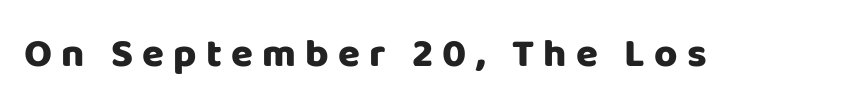
The image shows 40 px heavy sans-serif type, upright; set unusually wide letter spacing (+0.23 em), not underlined; low stroke contrast and a large x-height.
